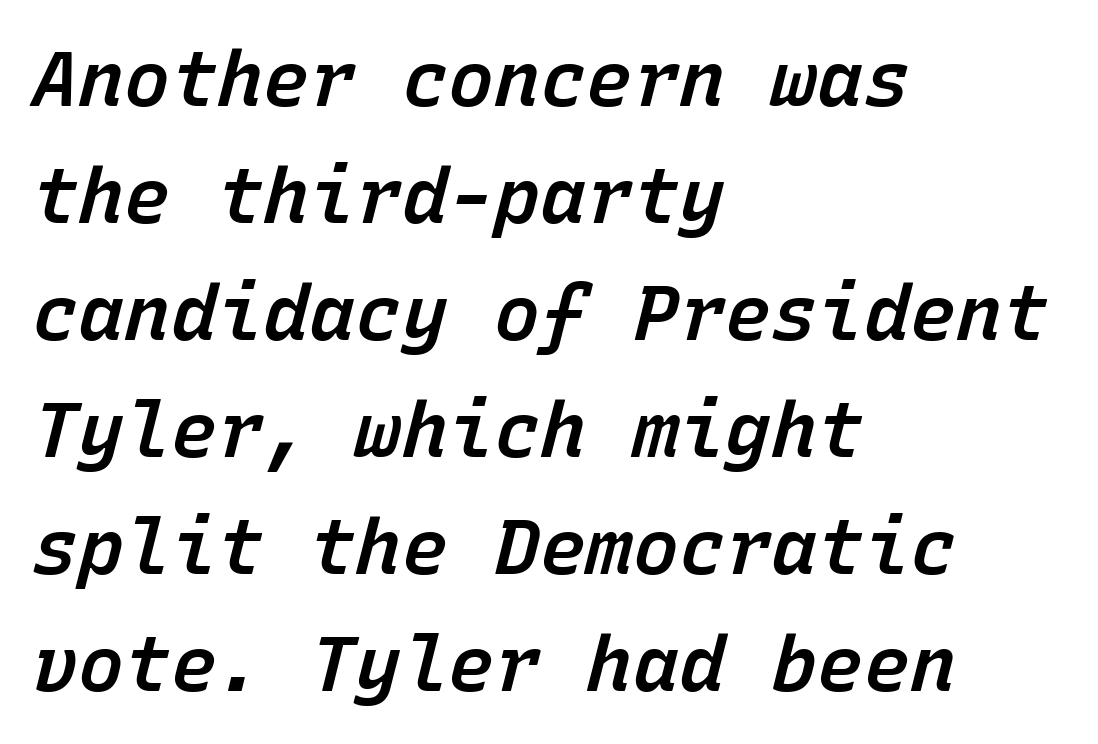
The image shows 77 px semibold type, italic (leaning right), monospaced; set left-aligned, normal line spacing (1.52x), normal letter spacing, not underlined; low stroke contrast and a medium x-height.
